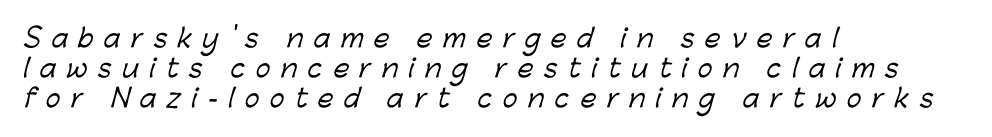
{"underline": "no", "align": "left", "line_spacing_ratio": 1.21, "letter_spacing": "wide", "letter_spacing_em": 0.42, "glyph_px": 25}
